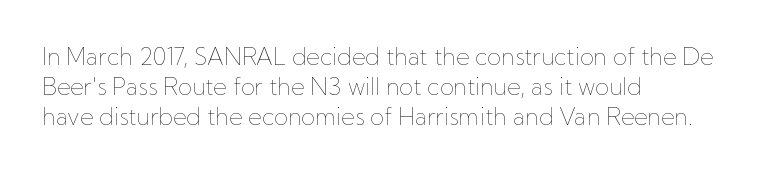
Teacher's note: observe the even left margin — that is flush-left alignment. Does extra space separate the letters? No, they use regular spacing. In terms of posture, this sample is upright. The glyphs are unaccompanied by any horizontal stroke below them. The lines sit at an ordinary, default distance from one another.
